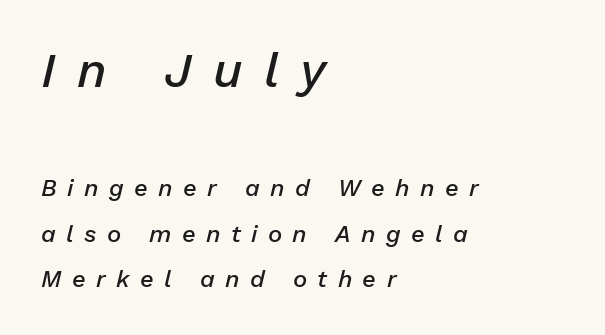
Does the weight exceed regular? Yes, but only to semibold. The paragraph has a hard left edge and a soft right edge. The face used here appears at its bigger size in the upper chunk. Varying glyph widths throughout — classic text-font behaviour. No word sits above an underline.
